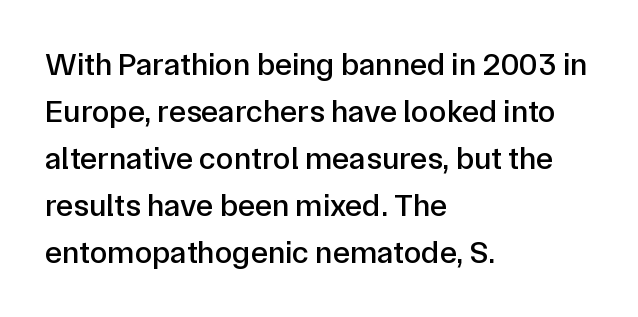
{"serif": "no", "italic": "no", "width": "normal", "stroke_contrast": "low", "x_height": "medium", "monospaced": "no", "underline": "no", "align": "left", "line_spacing": "normal", "line_spacing_ratio": 1.47, "letter_spacing": "normal", "letter_spacing_em": 0.0, "glyph_px": 32}
